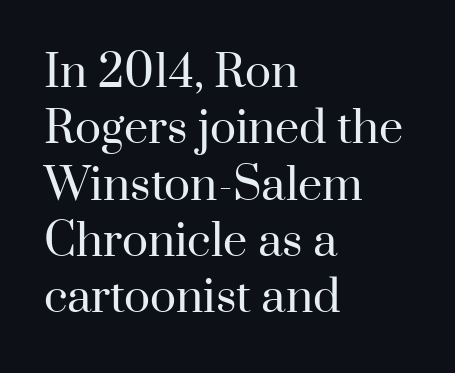
Q: Is the text bold? A: No.
Q: Is the text italic (slanted)? A: No, it is upright.
Q: Is the typeface a serif or a sans-serif typeface? A: Serif.
Q: Is the text underlined? A: No.
Q: How is the paragraph aligned? A: Left-aligned.
Q: Is the spacing between letters normal or unusually wide? A: Normal.
Q: Is the spacing between lines tight, normal or loose? A: Normal.
Q: Width (condensed, normal, or wide)? A: Normal.
Q: Stroke contrast? A: High.
Q: x-height? A: Small.
Q: Monospaced? A: No.
